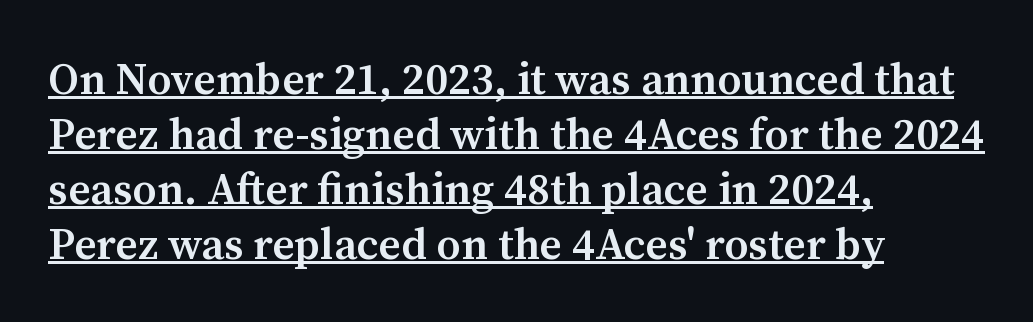
{"serif": "yes", "italic": "no", "bold": "semi", "weight": "semibold", "width": "normal", "stroke_contrast": "medium", "x_height": "medium", "monospaced": "no", "underline": "yes", "align": "left", "line_spacing": "normal", "line_spacing_ratio": 1.25, "letter_spacing": "normal", "letter_spacing_em": 0.0, "glyph_px": 44}
